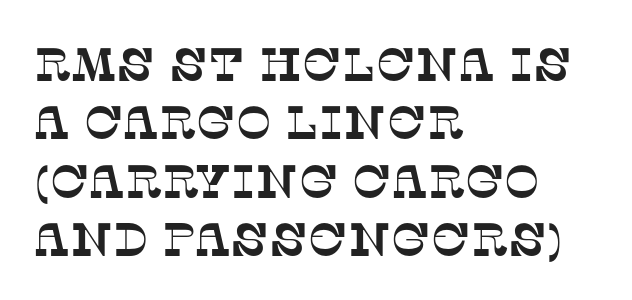
Q: Is the typeface a serif or a sans-serif typeface? A: Serif.
Q: Is the text underlined? A: No.
Q: How is the paragraph aligned? A: Left-aligned.
Q: Is the spacing between letters normal or unusually wide? A: Normal.
Q: Width (condensed, normal, or wide)? A: Normal.
Q: Stroke contrast? A: Low.
Q: x-height? A: Large.
Q: Monospaced? A: No.
